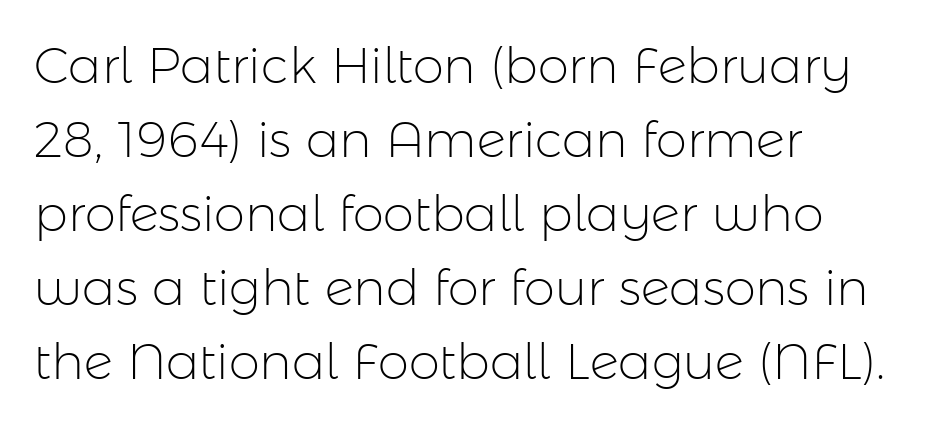
Quick note: underline off. These lines stack with their left ends in a neat column. Regarding serifs, this sample does without them. Proportional: the letters do not fall into vertical columns. Compared with typical paragraphs, the rows here are spaced about the same.
